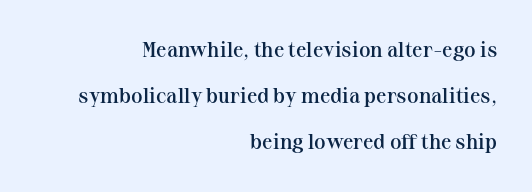
The baseline area is clear. Inter-character spacing is left at the font's built-in metrics. Students, observe: this is what heavily led, spacious text looks like. The lettering stays uniformly vertical, giving the passage a roman look. This is the in-between weight designers call semibold or demi. The text block is weighted toward the right margin, trailing off unevenly leftward.
